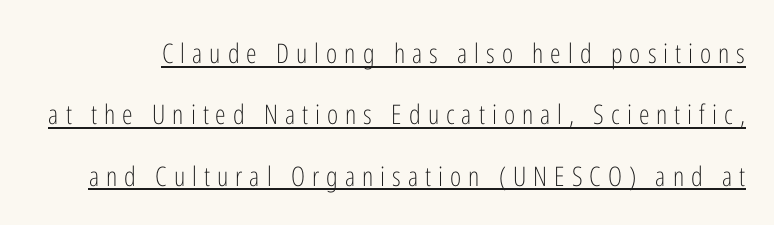
The image shows 27 px text type, upright; set loose line spacing (2.27x), unusually wide letter spacing (+0.26 em), underlined.
